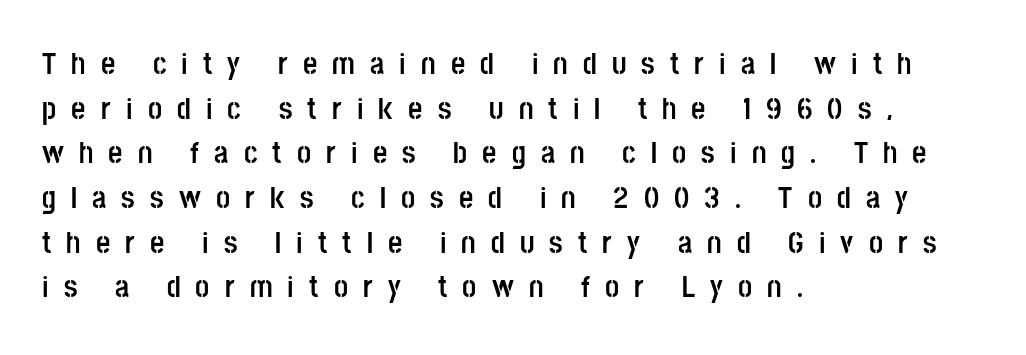
Q: Is the text bold? A: Yes.
Q: Is the text italic (slanted)? A: No, it is upright.
Q: Is the typeface a serif or a sans-serif typeface? A: Sans-serif.
Q: Is the text underlined? A: No.
Q: How is the paragraph aligned? A: Left-aligned.
Q: Is the spacing between letters normal or unusually wide? A: Unusually wide.
Q: Is the spacing between lines tight, normal or loose? A: Normal.
Q: Width (condensed, normal, or wide)? A: Condensed.
Q: Stroke contrast? A: Low.
Q: x-height? A: Large.
Q: Monospaced? A: No.
